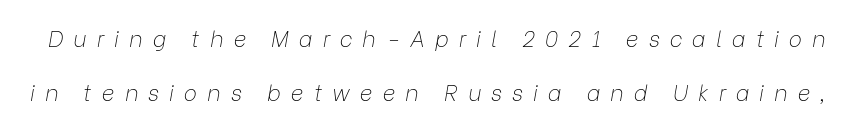
{"italic": "yes", "lean": "right", "slant_degrees": 9, "bold": "no", "underline": "no", "line_spacing": "loose", "line_spacing_ratio": 2.45, "letter_spacing": "wide", "letter_spacing_em": 0.46, "glyph_px": 22}
